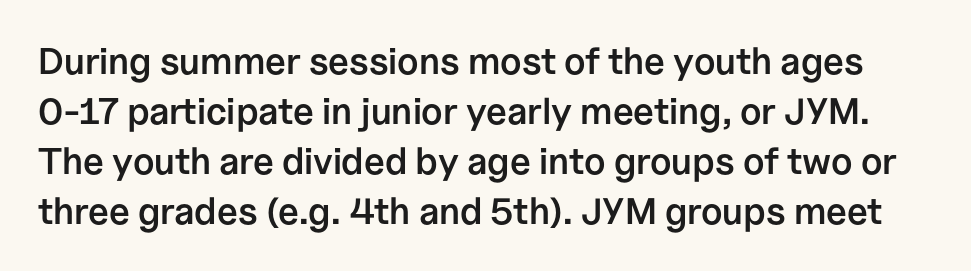
Descenders hang freely into open space. Regular leading. Tall strokes in this sample are plumb rather than angled. Spacing verdict: proportional, widths tailored to each character. Nothing unusual about the tracking: characters are spaced as the font intends.
